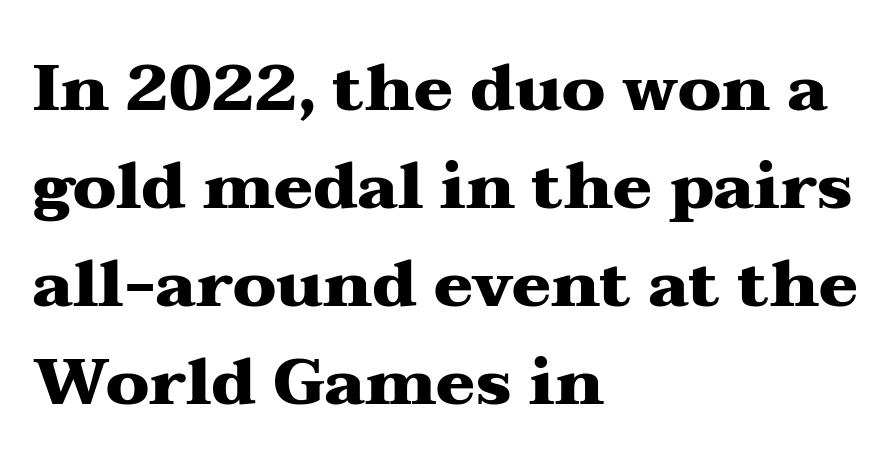
Q: Is the text bold? A: Yes.
Q: Is the text italic (slanted)? A: No, it is upright.
Q: Is the typeface a serif or a sans-serif typeface? A: Serif.
Q: Is the text underlined? A: No.
Q: How is the paragraph aligned? A: Left-aligned.
Q: Is the spacing between letters normal or unusually wide? A: Normal.
Q: Is the spacing between lines tight, normal or loose? A: Normal.
Q: Width (condensed, normal, or wide)? A: Wide.
Q: Stroke contrast? A: Medium.
Q: x-height? A: Medium.
Q: Monospaced? A: No.
